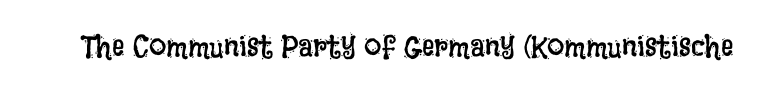
{"italic": "no", "bold": "no", "weight": "regular", "width": "condensed", "stroke_contrast": "low", "x_height": "large", "monospaced": "no", "underline": "no", "letter_spacing": "normal", "letter_spacing_em": 0.0, "glyph_px": 31}
